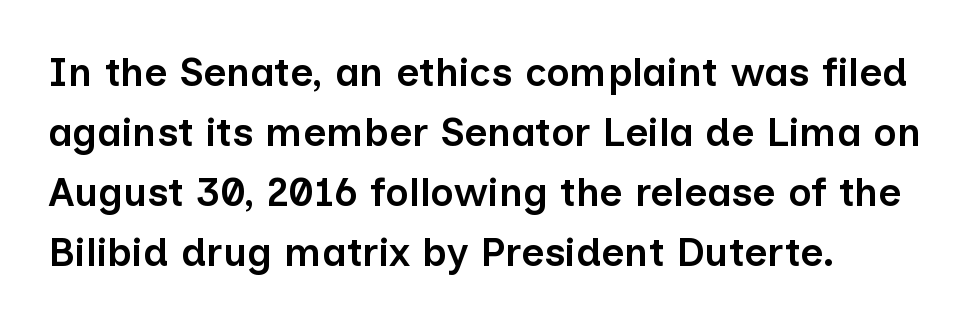
{"serif": "no", "italic": "no", "bold": "semi", "weight": "semibold", "width": "normal", "stroke_contrast": "low", "x_height": "medium", "monospaced": "no", "underline": "no", "align": "left", "line_spacing": "normal", "line_spacing_ratio": 1.5, "letter_spacing": "normal", "letter_spacing_em": 0.0, "glyph_px": 40}
